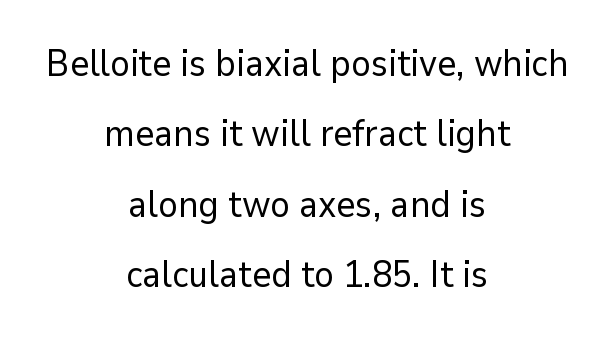
{"serif": "no", "italic": "no", "bold": "no", "weight": "regular", "width": "normal", "stroke_contrast": "low", "x_height": "medium", "monospaced": "no", "underline": "no", "align": "center", "line_spacing": "loose", "line_spacing_ratio": 1.9, "letter_spacing": "normal", "letter_spacing_em": 0.0, "glyph_px": 37}
